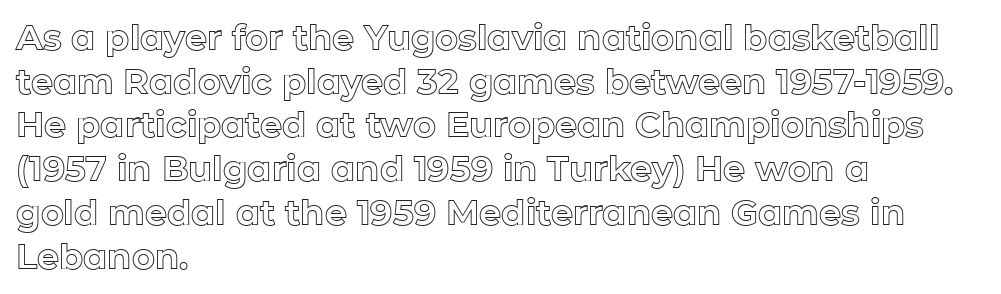
The image shows 35 px text type, upright; set left-aligned, normal line spacing (1.25x), normal letter spacing, not underlined; a medium x-height.
